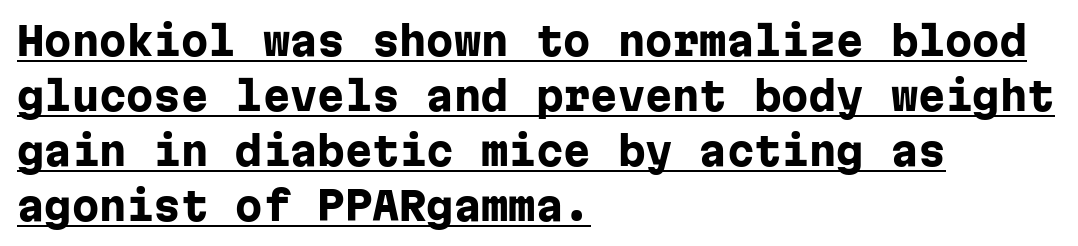
The lettering holds an erect, upright posture throughout. In terms of letterform style, serifs are entirely absent. Glance below the letters and you will spot a drawn line. These words are printed bold, with thick strokes throughout. In terms of letterspacing, this is plain default setting.
